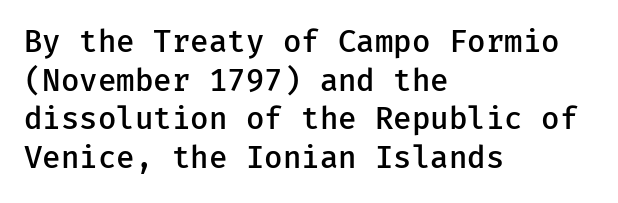
{"serif": "no", "italic": "no", "bold": "semi", "weight": "semibold", "width": "normal", "stroke_contrast": "low", "x_height": "medium", "monospaced": "yes", "underline": "no", "align": "left", "line_spacing": "normal", "line_spacing_ratio": 1.29, "letter_spacing": "normal", "letter_spacing_em": 0.0, "glyph_px": 30}
